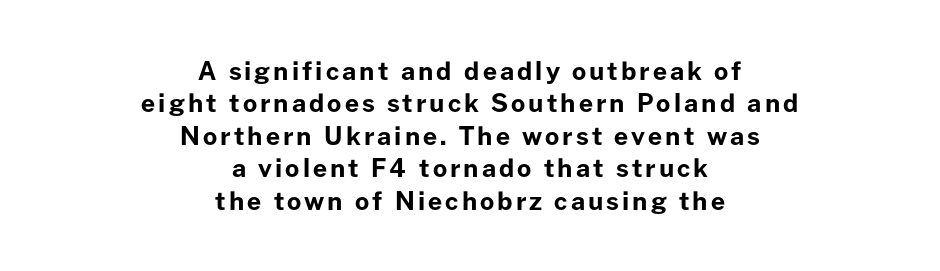
The image shows 25 px bold type, upright; set centered, normal line spacing (1.3x), not underlined.
